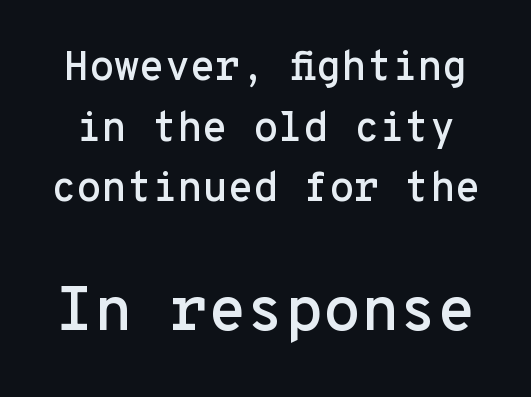
Q: Is the text italic (slanted)? A: No, it is upright.
Q: Is the typeface a serif or a sans-serif typeface? A: Sans-serif.
Q: Is the text underlined? A: No.
Q: Is the spacing between letters normal or unusually wide? A: Normal.
Q: Is the spacing between lines tight, normal or loose? A: Normal.
Q: Which block of text is set in a larger size, the first (top) or the second (bottom)? A: The second (bottom) one.
Q: Width (condensed, normal, or wide)? A: Normal.
Q: Stroke contrast? A: Low.
Q: x-height? A: Medium.
Q: Monospaced? A: Yes.
